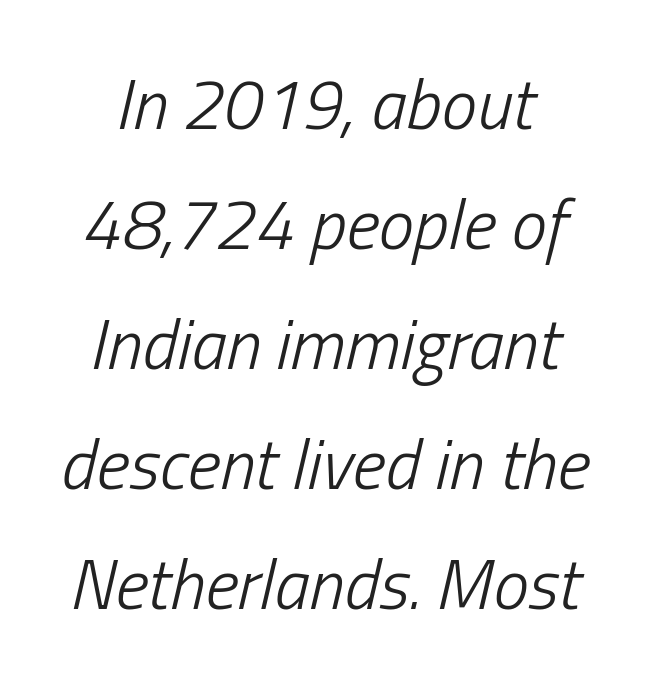
A quiet, ordinary-to-light weight characterises the typeface. This rendering uses center alignment, leaving both contours irregular but symmetric. These lines keep a tight, regular rhythm from letter to letter. Lines of text with bare space underneath. Character widths vary here, with narrow letters taking less room than wide ones.
